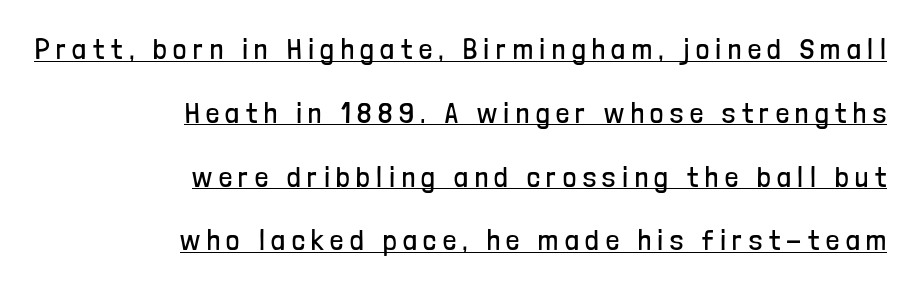
Q: Is the text bold? A: No.
Q: Is the text italic (slanted)? A: No, it is upright.
Q: Is the typeface a serif or a sans-serif typeface? A: Sans-serif.
Q: Is the text underlined? A: Yes.
Q: How is the paragraph aligned? A: Right-aligned.
Q: Is the spacing between letters normal or unusually wide? A: Unusually wide.
Q: Is the spacing between lines tight, normal or loose? A: Loose.
Q: Width (condensed, normal, or wide)? A: Condensed.
Q: Stroke contrast? A: Low.
Q: x-height? A: Medium.
Q: Monospaced? A: No.
